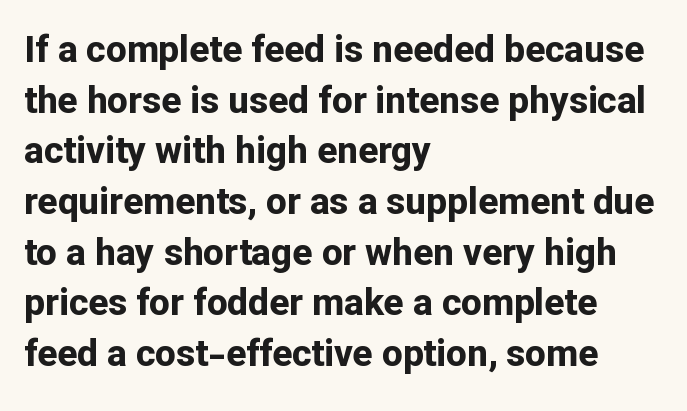
This sample has the flowing, uneven cadence of proportional lettering. A typesetter would label this face a sans. Upright lettering throughout. I'd describe the lettering as bold — thick and assertive.
